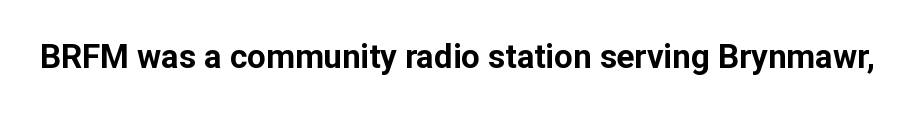
The image shows 33 px bold sans-serif type, upright; set normal letter spacing, not underlined; low stroke contrast and a medium x-height.
